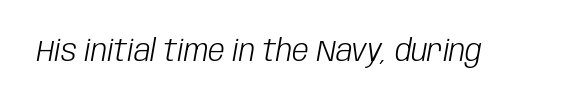
Q: Is the text bold? A: No.
Q: Is the text italic (slanted)? A: Yes, it leans right by about 10 degrees.
Q: Is the text underlined? A: No.
Q: Is the spacing between letters normal or unusually wide? A: Normal.
Q: Width (condensed, normal, or wide)? A: Condensed.
Q: Stroke contrast? A: Low.
Q: x-height? A: Large.
Q: Monospaced? A: No.
